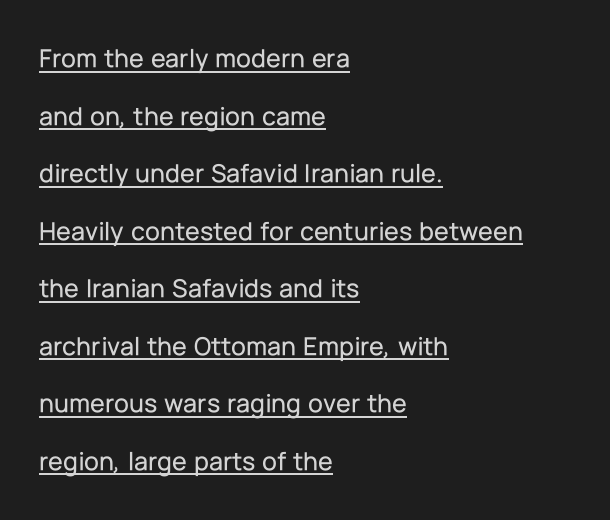
The image shows 27 px text type, upright; set left-aligned, loose line spacing (2.13x), normal letter spacing, underlined.
